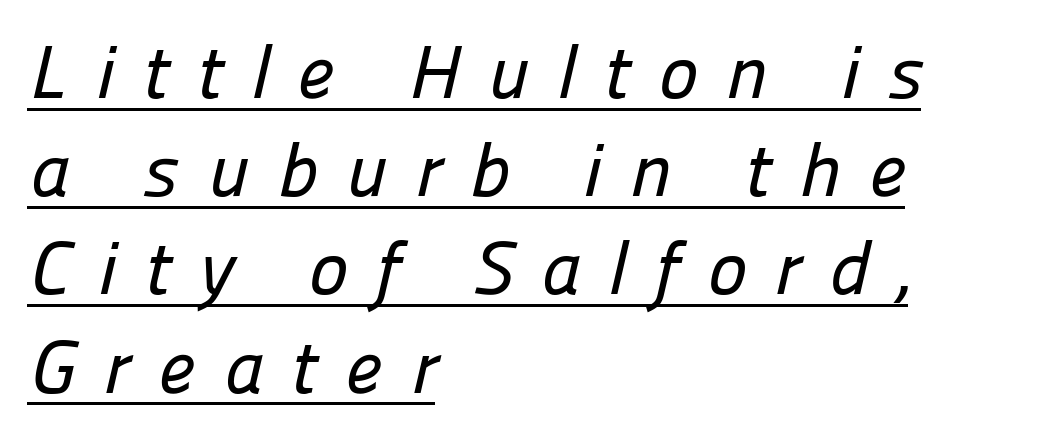
Line spacing here is normal. Classification — sans serif. Notice how the passage keeps a crisp vertical edge on the left only. The face used here is proportionally spaced, like ordinary book or web type.
